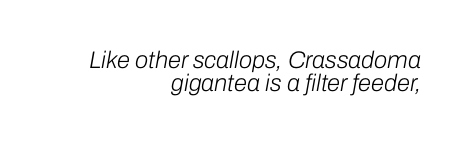
The image shows 24 px text type, italic (leaning right); set right-aligned, tight line spacing (0.97x), normal letter spacing, not underlined.
